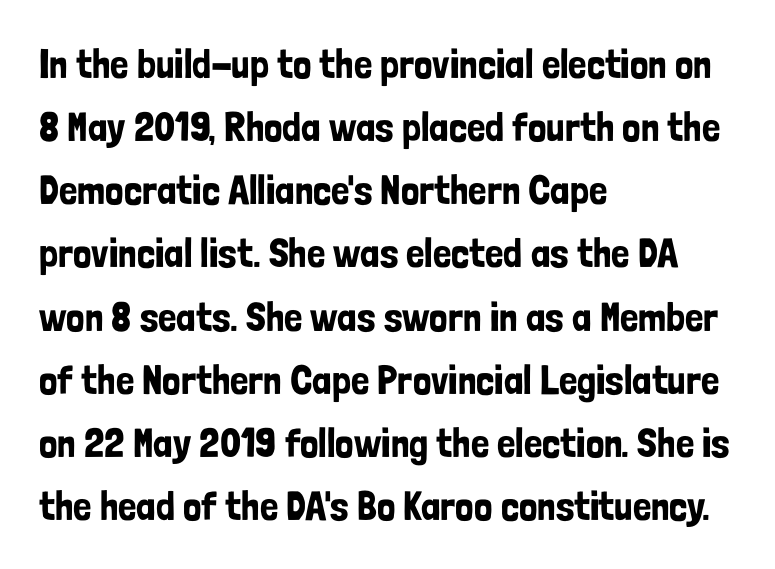
{"serif": "no", "italic": "no", "width": "condensed", "stroke_contrast": "low", "x_height": "medium", "monospaced": "no", "underline": "no", "align": "left", "line_spacing": "normal", "line_spacing_ratio": 1.54, "letter_spacing": "normal", "letter_spacing_em": 0.0, "glyph_px": 41}
